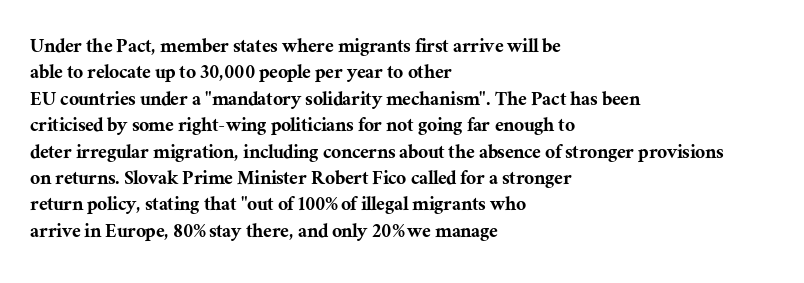
This rendering features lettering with no underline. Horizontal alignment here is leftward, the default for most running prose. These lines keep a tight, regular rhythm from letter to letter. A typesetter would mark this as roman, not italic.
